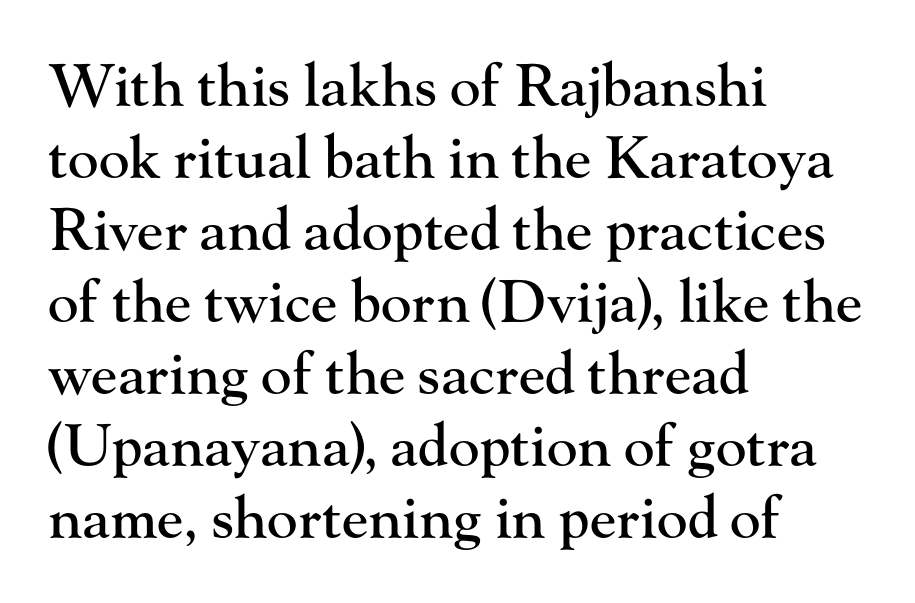
Q: Is the text italic (slanted)? A: No, it is upright.
Q: Is the typeface a serif or a sans-serif typeface? A: Serif.
Q: Is the text underlined? A: No.
Q: How is the paragraph aligned? A: Left-aligned.
Q: Is the spacing between letters normal or unusually wide? A: Normal.
Q: Width (condensed, normal, or wide)? A: Normal.
Q: Stroke contrast? A: High.
Q: x-height? A: Small.
Q: Monospaced? A: No.
